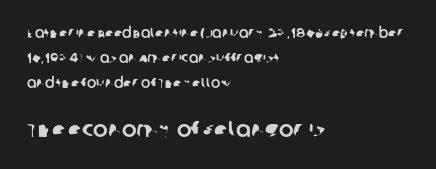
Q: Is the text underlined? A: No.
Q: How is the paragraph aligned? A: Left-aligned.
Q: Is the spacing between letters normal or unusually wide? A: Normal.
Q: Which block of text is set in a larger size, the first (top) or the second (bottom)? A: The second (bottom) one.
